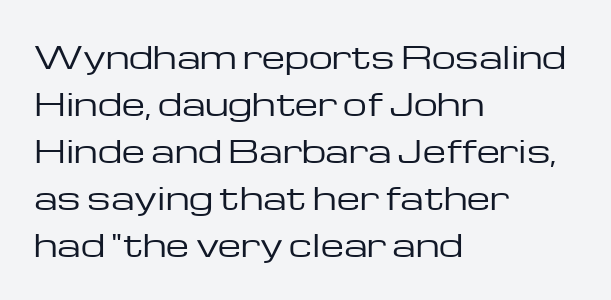
The image shows 30 px regular-weight, wide sans-serif type, upright; set left-aligned, normal line spacing (1.57x), normal letter spacing, not underlined; low stroke contrast and a medium x-height.
